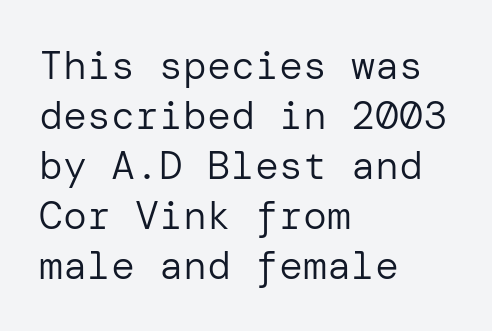
Q: Is the text bold? A: No.
Q: Is the text italic (slanted)? A: No, it is upright.
Q: Is the typeface a serif or a sans-serif typeface? A: Sans-serif.
Q: Is the text underlined? A: No.
Q: How is the paragraph aligned? A: Left-aligned.
Q: Is the spacing between letters normal or unusually wide? A: Normal.
Q: Is the spacing between lines tight, normal or loose? A: Normal.
Q: Width (condensed, normal, or wide)? A: Normal.
Q: Stroke contrast? A: Low.
Q: x-height? A: Medium.
